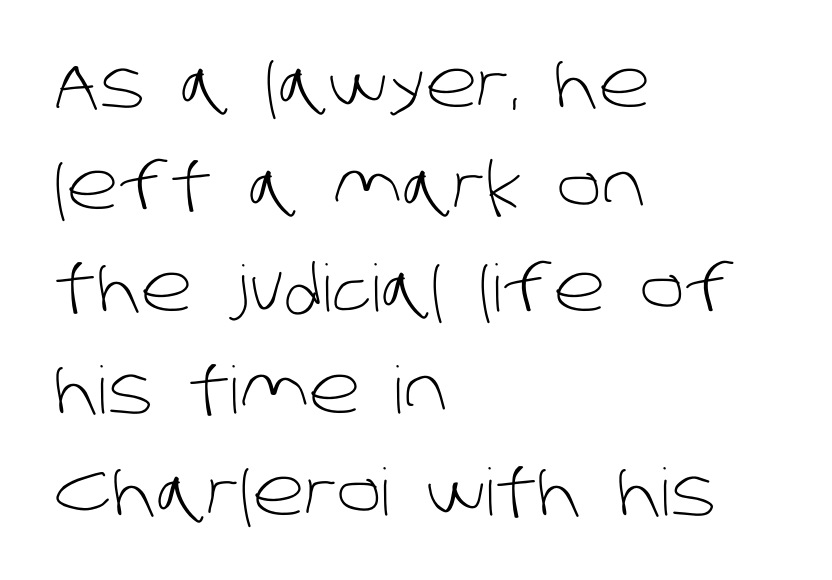
The image shows 65 px light sans-serif type; set left-aligned, normal line spacing (1.57x), normal letter spacing, not underlined; low stroke contrast and a large x-height.
